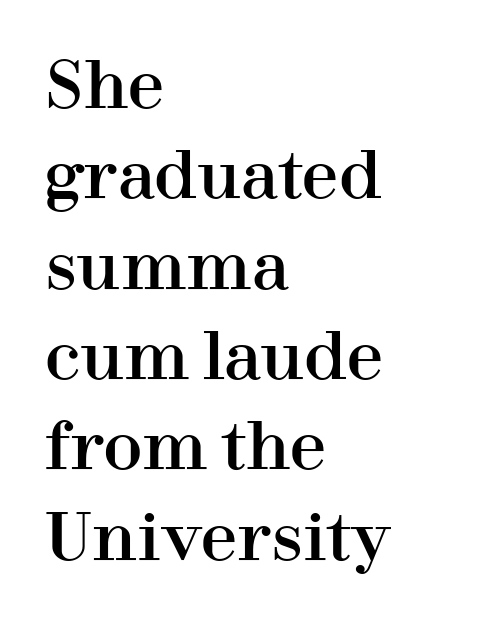
No italicization has been applied; the sample stays upright. The string is rendered with underlining switched off. A typesetter would call this proportional, since set widths differ per character. Are there feet on the stems? There are — it's a serif. There is no visible air inserted between adjacent glyphs.
